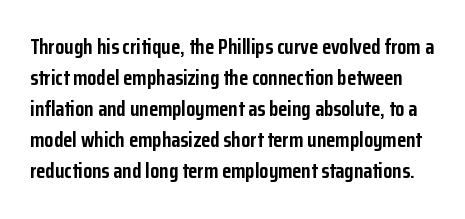
Q: Is the text bold? A: Yes.
Q: Is the text italic (slanted)? A: No, it is upright.
Q: Is the text underlined? A: No.
Q: Is the spacing between letters normal or unusually wide? A: Normal.
Q: Is the spacing between lines tight, normal or loose? A: Normal.
